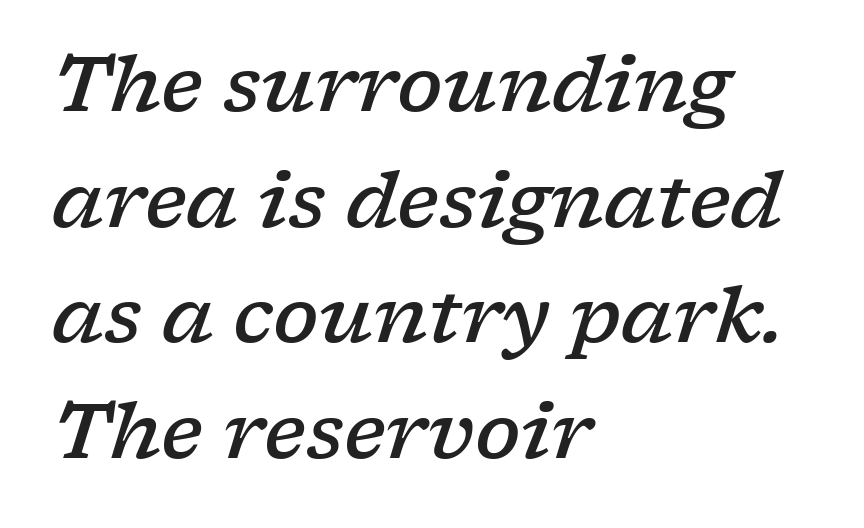
The image shows 76 px semibold, wide serif type, italic (leaning right); set left-aligned, normal line spacing (1.52x), normal letter spacing, not underlined; low stroke contrast and a medium x-height.
